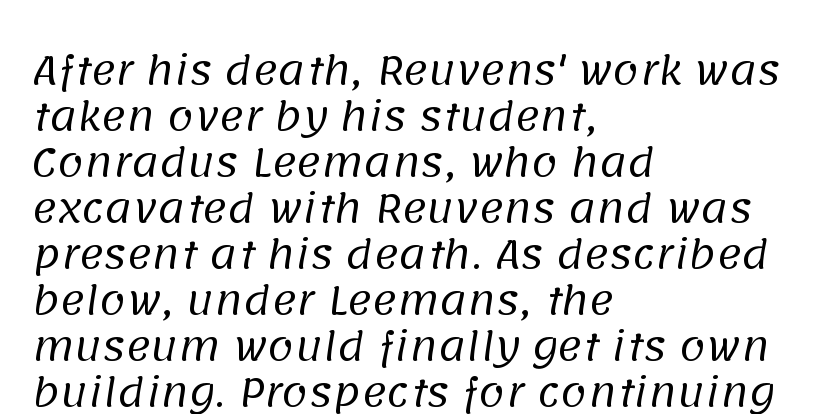
Q: Is the text bold? A: No.
Q: Is the typeface a serif or a sans-serif typeface? A: Sans-serif.
Q: Is the text underlined? A: No.
Q: How is the paragraph aligned? A: Left-aligned.
Q: Is the spacing between letters normal or unusually wide? A: Normal.
Q: Width (condensed, normal, or wide)? A: Normal.
Q: Stroke contrast? A: Low.
Q: x-height? A: Large.
Q: Monospaced? A: No.
